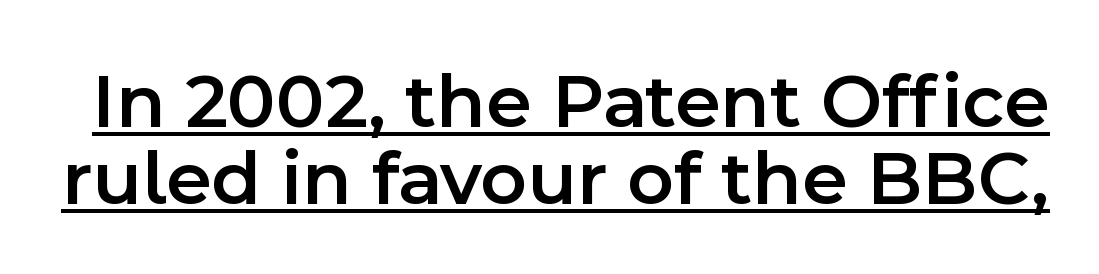
Q: Is the text bold? A: Semi-bold.
Q: Is the text italic (slanted)? A: No, it is upright.
Q: Is the typeface a serif or a sans-serif typeface? A: Sans-serif.
Q: Is the text underlined? A: Yes.
Q: Is the spacing between letters normal or unusually wide? A: Normal.
Q: Is the spacing between lines tight, normal or loose? A: Tight.
Q: Width (condensed, normal, or wide)? A: Normal.
Q: x-height? A: Medium.
Q: Monospaced? A: No.
